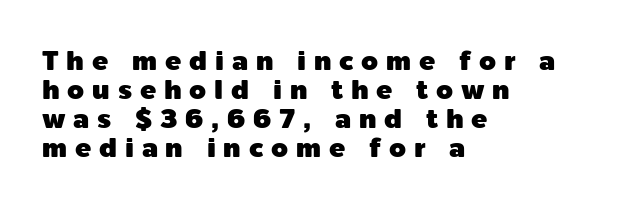
Plain, unruled lines of type. The paragraph shown leans on its left margin. Rendered with straight, roman letterforms. Line spacing here is tight. A typesetter would call this heavily tracked-out type.
